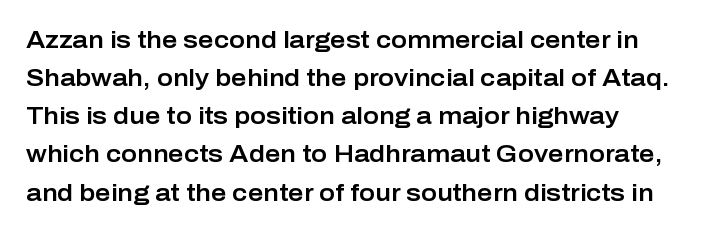
Bare-footed words on every line. The rendering uses a moderate line-height, typical for paragraphs. Upright lettering throughout. There is no visible air inserted between adjacent glyphs.
